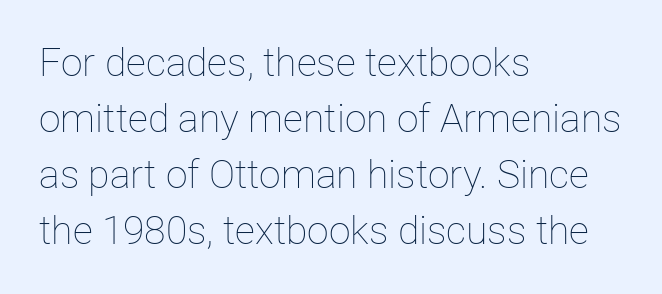
Q: Is the text bold? A: No.
Q: Is the text italic (slanted)? A: No, it is upright.
Q: Is the text underlined? A: No.
Q: How is the paragraph aligned? A: Left-aligned.
Q: Is the spacing between letters normal or unusually wide? A: Normal.
Q: Is the spacing between lines tight, normal or loose? A: Normal.
Q: Width (condensed, normal, or wide)? A: Normal.
Q: Stroke contrast? A: Low.
Q: x-height? A: Medium.
Q: Monospaced? A: No.
